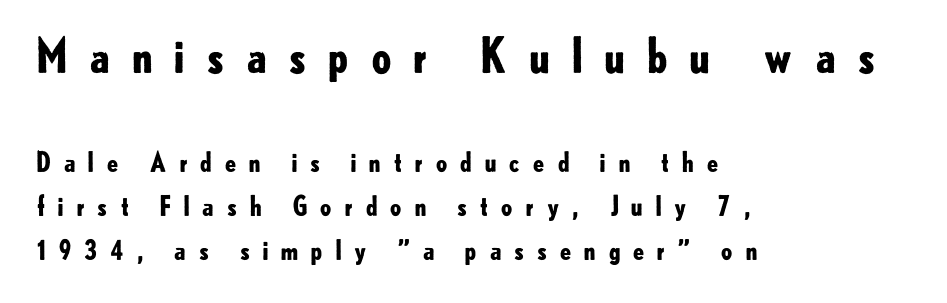
{"serif": "no", "italic": "no", "bold": "yes", "weight": "bold", "width": "normal", "stroke_contrast": "low", "x_height": "small", "monospaced": "no", "underline": "no", "align": "left", "line_spacing": "normal", "line_spacing_ratio": 1.63, "letter_spacing": "wide", "letter_spacing_em": 0.42, "larger_block": "first", "size_ratio": 1.74, "glyph_px": 47}
